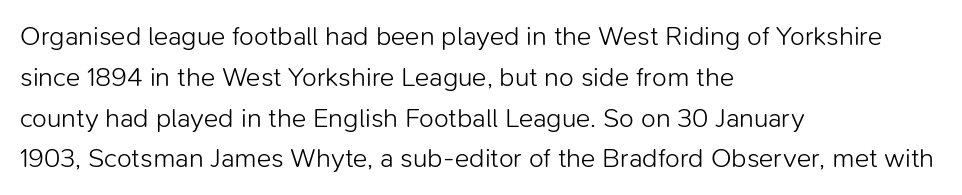
{"italic": "no", "bold": "no", "underline": "no", "align": "left", "line_spacing": "normal", "line_spacing_ratio": 1.51, "letter_spacing": "normal", "letter_spacing_em": 0.0, "glyph_px": 27}
